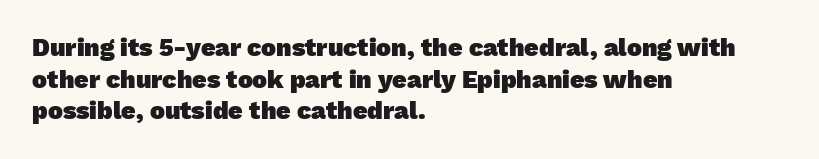
Strong, thick strokes mark this as bold type. Letter spacing: default. Clear beneath every line of the passage. The vertical gap from one line to the next is medium. Where is the straight margin? On the left.
